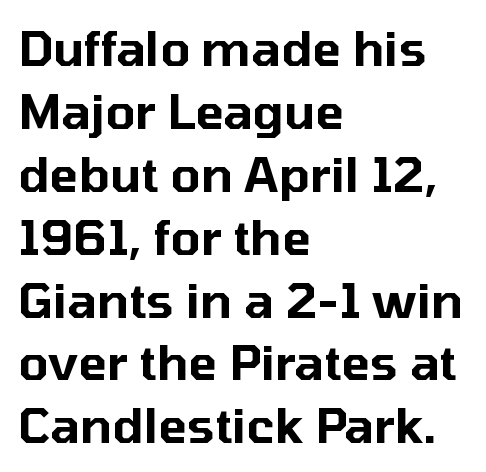
The font's upright variant was chosen for this text. This is sans-serif lettering, the kind often seen on screens and signage. The rendering uses a moderate line-height, typical for paragraphs. Reading down the block, your eye returns to a fixed left position each line. Unmarked baselines from the first word to the last.
